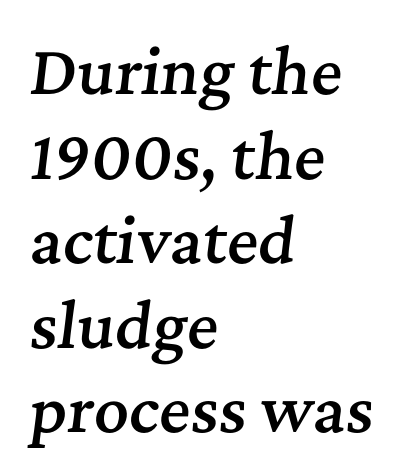
{"serif": "yes", "italic": "yes", "lean": "right", "slant_degrees": 7, "bold": "semi", "weight": "semibold", "width": "normal", "stroke_contrast": "medium", "x_height": "medium", "monospaced": "no", "underline": "no", "align": "left", "line_spacing": "normal", "line_spacing_ratio": 1.41, "letter_spacing": "normal", "letter_spacing_em": 0.0, "glyph_px": 60}
